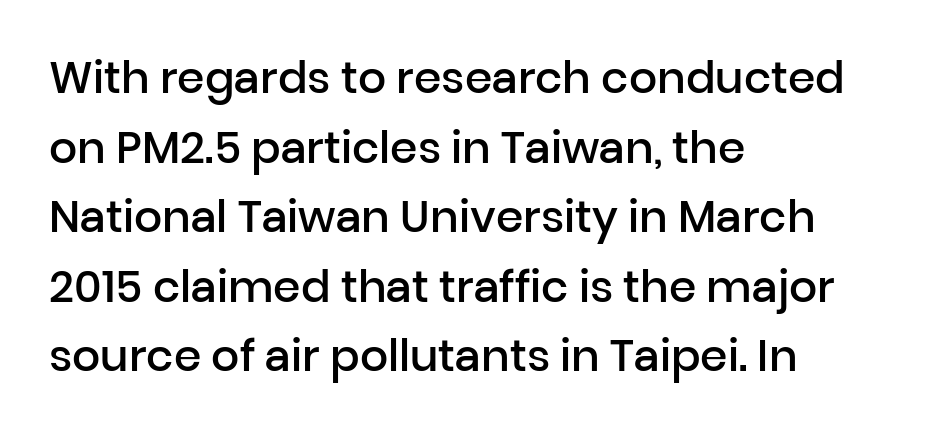
Q: Is the text bold? A: Semi-bold.
Q: Is the text italic (slanted)? A: No, it is upright.
Q: Is the typeface a serif or a sans-serif typeface? A: Sans-serif.
Q: Is the text underlined? A: No.
Q: How is the paragraph aligned? A: Left-aligned.
Q: Is the spacing between letters normal or unusually wide? A: Normal.
Q: Is the spacing between lines tight, normal or loose? A: Normal.
Q: Width (condensed, normal, or wide)? A: Normal.
Q: Stroke contrast? A: Low.
Q: x-height? A: Medium.
Q: Monospaced? A: No.
